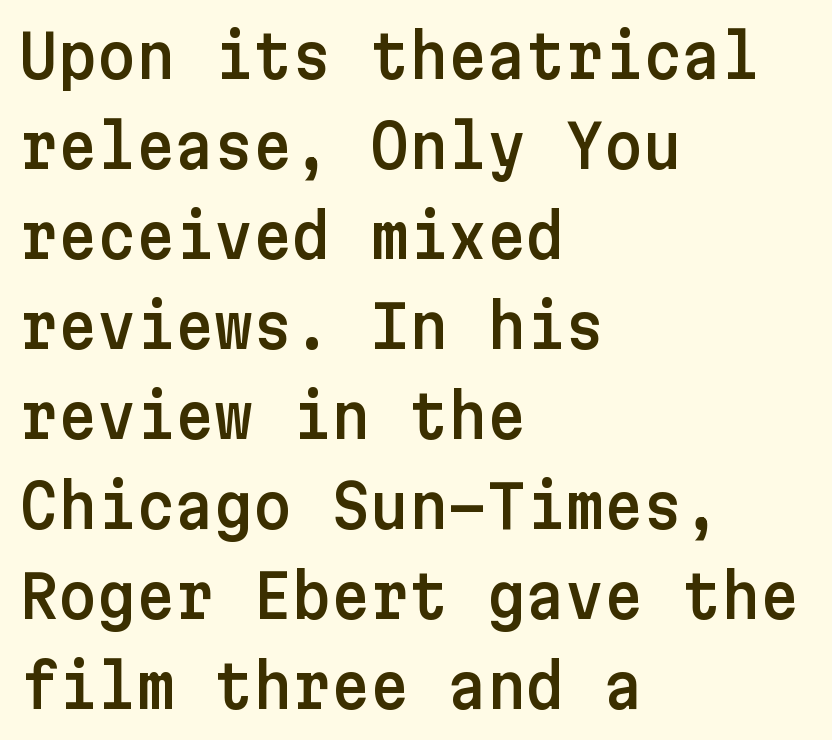
Vertical spacing — default. Serif or sans? Sans — the stroke terminals are bare. Rendered with straight, roman letterforms. Line starts are locked; line ends wander. This rendering leaves character spacing at its baseline value.
